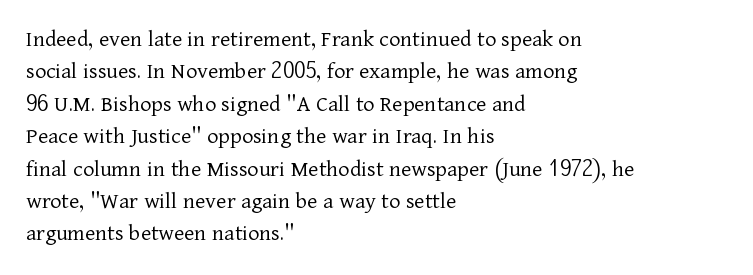
The typesetter chose a ragged-right arrangement here. In terms of letterspacing, this is plain default setting. Descenders hang freely into open space. A typesetter would call this leading conventional body-copy spacing. Stems and bowls with no extra thickness — not bold.
